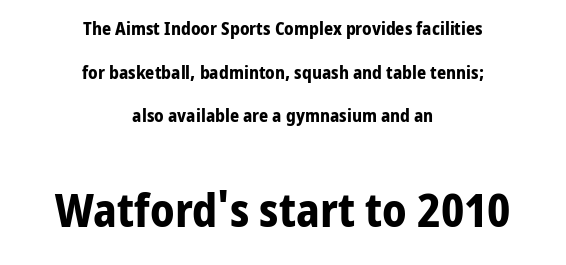
The image shows 46 px bold sans-serif type, upright; set centered, loose line spacing (2.42x), normal letter spacing, not underlined; the second (bottom) block is 2.56x larger; low stroke contrast and a medium x-height.
